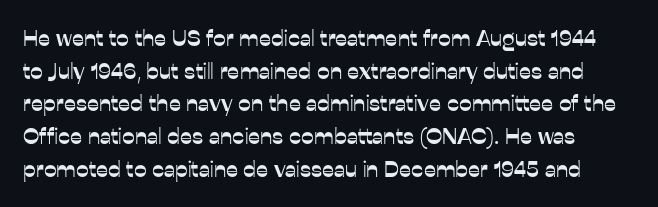
{"italic": "no", "underline": "no", "line_spacing": "normal", "line_spacing_ratio": 1.42, "letter_spacing": "normal", "letter_spacing_em": 0.0, "glyph_px": 23}
